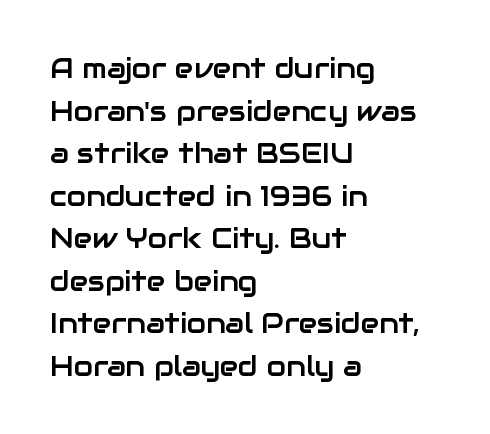
Q: Is the text italic (slanted)? A: No, it is upright.
Q: Is the typeface a serif or a sans-serif typeface? A: Sans-serif.
Q: Is the text underlined? A: No.
Q: How is the paragraph aligned? A: Left-aligned.
Q: Is the spacing between letters normal or unusually wide? A: Normal.
Q: Is the spacing between lines tight, normal or loose? A: Normal.
Q: Width (condensed, normal, or wide)? A: Normal.
Q: Stroke contrast? A: Low.
Q: x-height? A: Medium.
Q: Monospaced? A: No.
